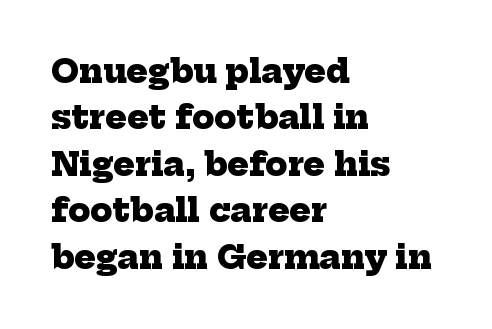
What weight is shown? A full bold with thick strokes. The baseline area is clear. Here the designer chose a conventional face with non-uniform glyph widths. Notice how the passage keeps a crisp vertical edge on the left only. A normal amount of white space separates one row of letters from the next. Classification — serif.
